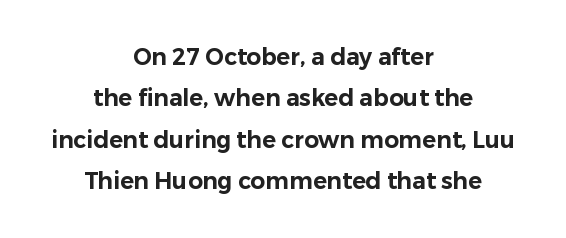
Q: Is the text italic (slanted)? A: No, it is upright.
Q: Is the text underlined? A: No.
Q: How is the paragraph aligned? A: Centered.
Q: Is the spacing between letters normal or unusually wide? A: Normal.
